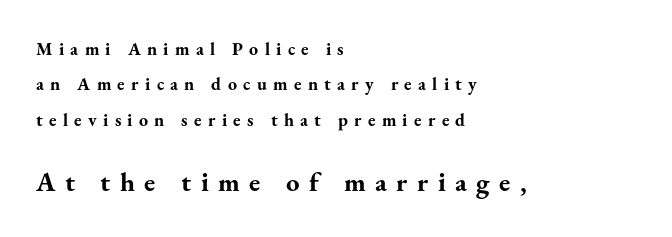
{"italic": "no", "bold": "yes", "underline": "no", "align": "left", "line_spacing": "loose", "line_spacing_ratio": 1.96, "letter_spacing": "wide", "letter_spacing_em": 0.35, "larger_block": "second", "size_ratio": 1.5, "glyph_px": 27}
